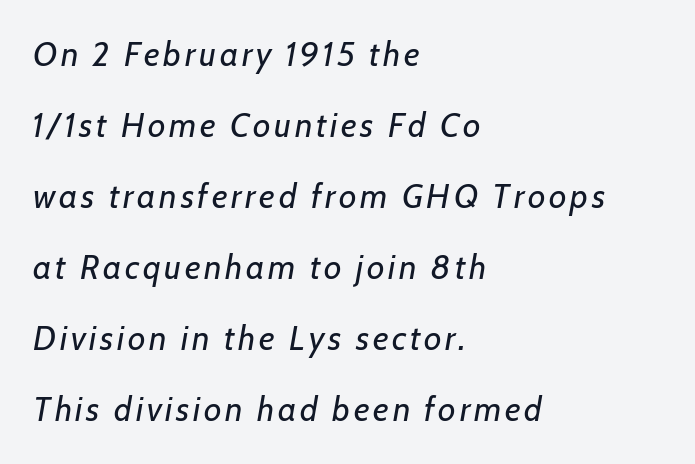
{"italic": "yes", "lean": "right", "slant_degrees": 7, "bold": "no", "weight": "regular", "width": "normal", "stroke_contrast": "low", "x_height": "medium", "monospaced": "no", "underline": "no", "align": "left", "line_spacing": "loose", "line_spacing_ratio": 2.09, "glyph_px": 34}
